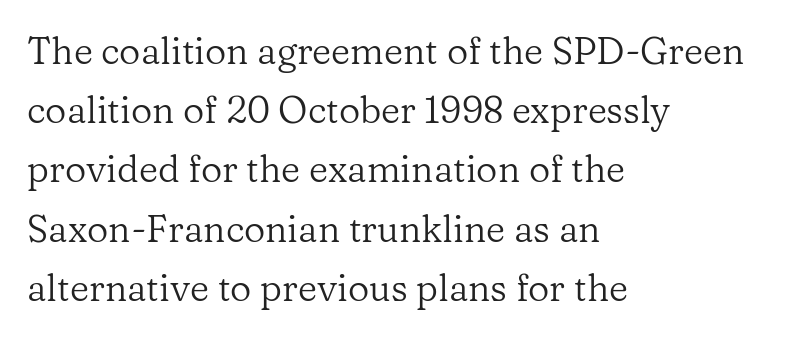
The lines sit at an ordinary, default distance from one another. Line beginnings align vertically; line endings do not. This is the regular roman posture of the typeface. The passage shown is typed in a proportional face where columns would drift. Stem width sits at or under what a default text font uses.
